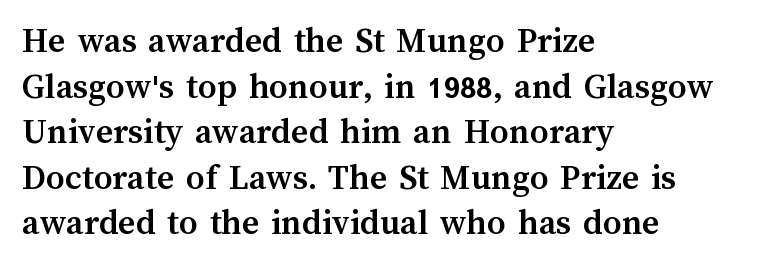
This sample has the flowing, uneven cadence of proportional lettering. The compositor pushed each line to the left boundary. Compared with typical body copy, the letter spacing here is the same. Students, this is bold: see how much ink each stroke carries. The specimen omits any rule beneath the text block's lines. A roman cut, with each character standing at attention.
